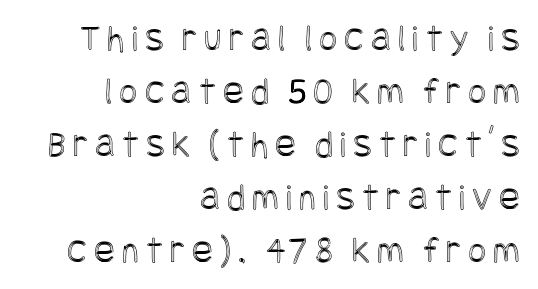
Q: Is the text italic (slanted)? A: No, it is upright.
Q: Is the text underlined? A: No.
Q: How is the paragraph aligned? A: Right-aligned.
Q: Is the spacing between lines tight, normal or loose? A: Normal.
Q: Width (condensed, normal, or wide)? A: Condensed.
Q: x-height? A: Large.
